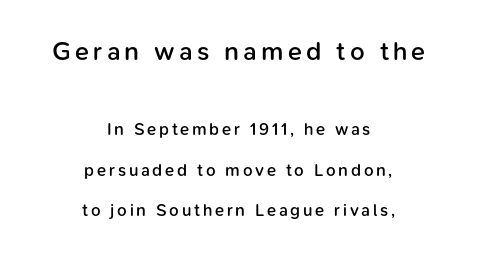
{"italic": "no", "bold": "semi", "underline": "no", "align": "center", "line_spacing": "loose", "line_spacing_ratio": 2.39, "larger_block": "first", "size_ratio": 1.53, "glyph_px": 26}
